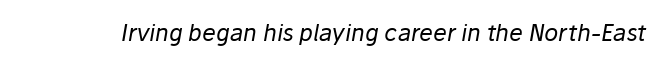
{"italic": "yes", "lean": "right", "slant_degrees": 10, "bold": "no", "underline": "no", "letter_spacing": "normal", "letter_spacing_em": 0.0, "glyph_px": 23}
